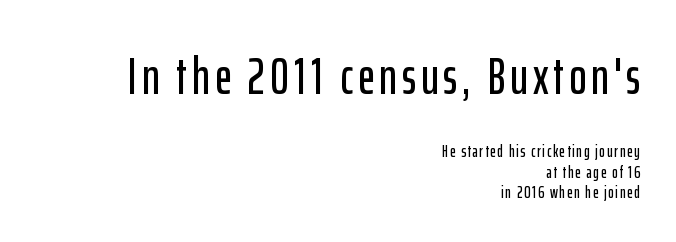
{"serif": "no", "italic": "no", "width": "condensed", "stroke_contrast": "low", "x_height": "medium", "monospaced": "no", "underline": "no", "align": "right", "line_spacing_ratio": 1.19, "larger_block": "first", "size_ratio": 3.0, "glyph_px": 51}
